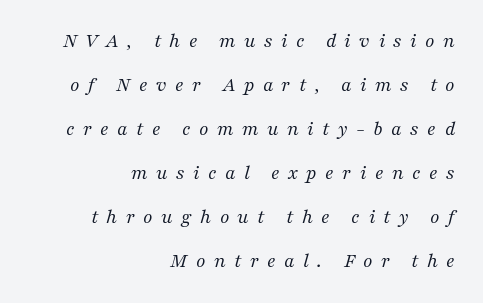
{"italic": "yes", "lean": "right", "slant_degrees": 16, "bold": "no", "underline": "no", "align": "right", "line_spacing": "loose", "line_spacing_ratio": 2.1, "letter_spacing": "wide", "letter_spacing_em": 0.4, "glyph_px": 21}
